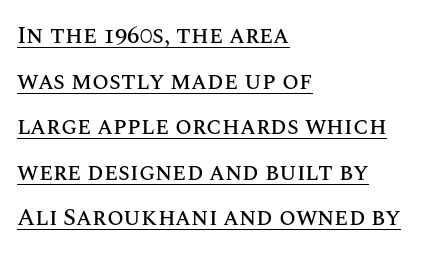
Q: Is the text italic (slanted)? A: No, it is upright.
Q: Is the text underlined? A: Yes.
Q: How is the paragraph aligned? A: Left-aligned.
Q: Is the spacing between letters normal or unusually wide? A: Normal.
Q: Is the spacing between lines tight, normal or loose? A: Loose.
